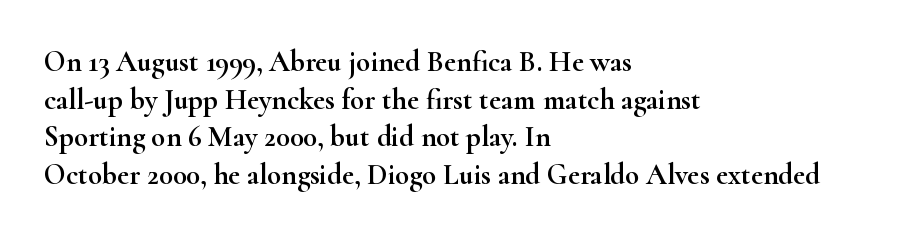
The image shows 29 px wide serif type, upright; set left-aligned, normal line spacing (1.3x), normal letter spacing, not underlined; high stroke contrast and a small x-height.
